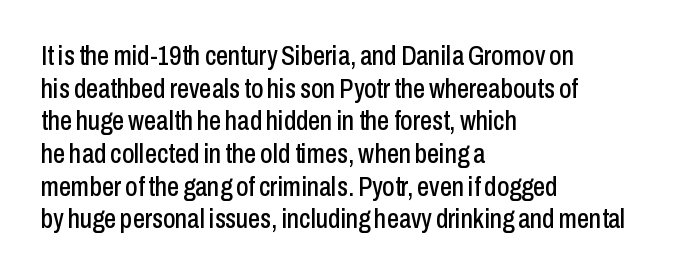
Q: Is the text italic (slanted)? A: No, it is upright.
Q: Is the text underlined? A: No.
Q: How is the paragraph aligned? A: Left-aligned.
Q: Is the spacing between letters normal or unusually wide? A: Normal.
